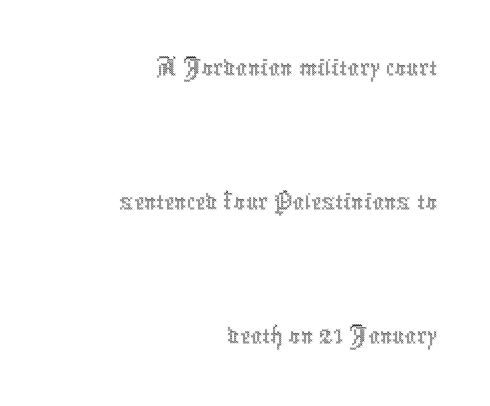
{"italic": "no", "bold": "no", "weight": "thin", "width": "condensed", "x_height": "medium", "monospaced": "no", "underline": "no", "align": "right", "line_spacing": "loose", "line_spacing_ratio": 2.35, "letter_spacing": "normal", "letter_spacing_em": 0.0, "glyph_px": 57}
